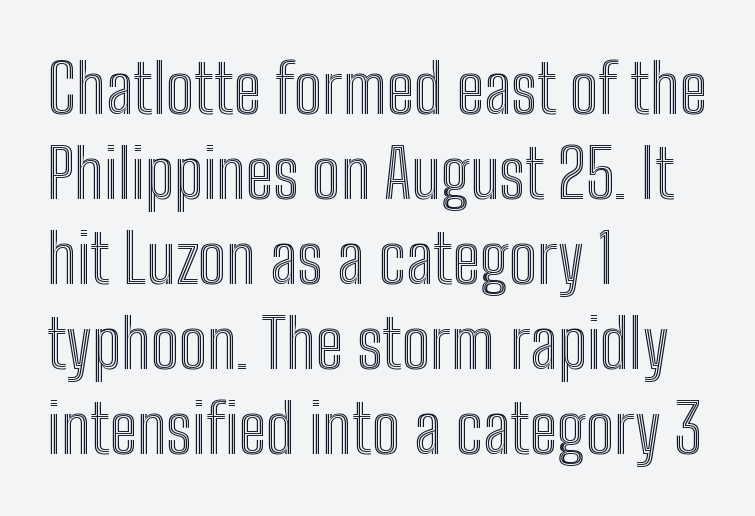
Q: Is the text italic (slanted)? A: No, it is upright.
Q: Is the text underlined? A: No.
Q: How is the paragraph aligned? A: Left-aligned.
Q: Is the spacing between letters normal or unusually wide? A: Normal.
Q: Is the spacing between lines tight, normal or loose? A: Normal.
Q: Width (condensed, normal, or wide)? A: Condensed.
Q: x-height? A: Medium.
Q: Monospaced? A: No.
